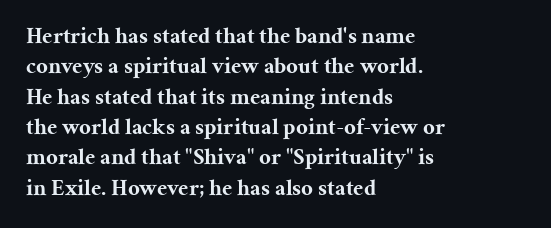
Q: Is the text bold? A: Yes.
Q: Is the text italic (slanted)? A: No, it is upright.
Q: Is the text underlined? A: No.
Q: How is the paragraph aligned? A: Left-aligned.
Q: Is the spacing between letters normal or unusually wide? A: Normal.
Q: Is the spacing between lines tight, normal or loose? A: Normal.
